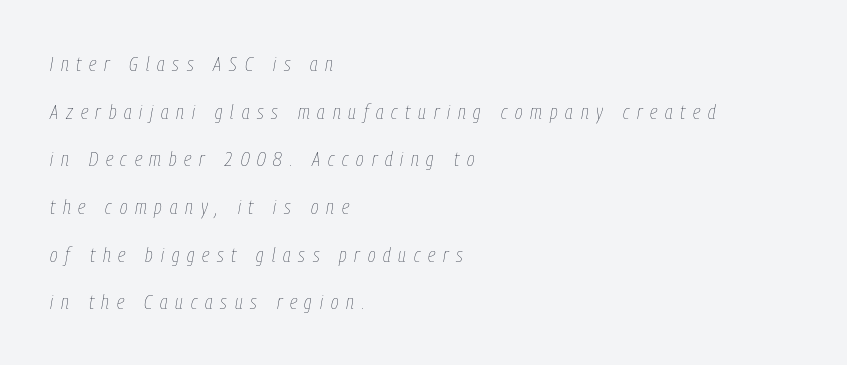
Characters are canted at an angle relative to the baseline's perpendicular. Bare-footed words on every line. Heft: none added — not bold. Where is the straight margin? On the left. Compared with typical paragraphs, the rows here are farther apart.
